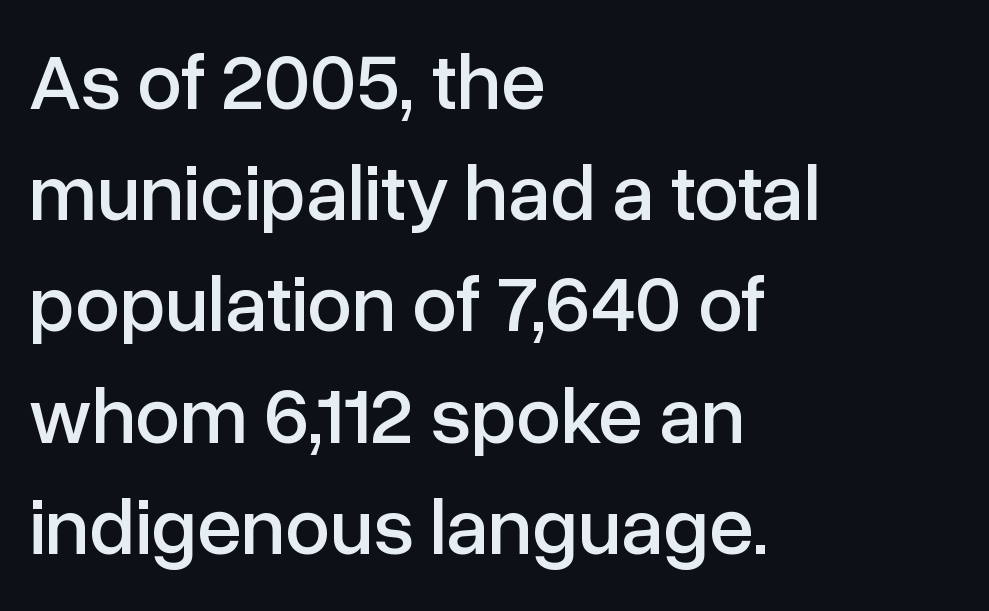
This is roman type, the default non-slanted kind. These lines keep a tight, regular rhythm from letter to letter. Teacher's note: observe the even left margin — that is flush-left alignment. The designer went with a sans here, leaving each stem footless. The lines sit at an ordinary, default distance from one another. The strip under each line holds only bare page.
